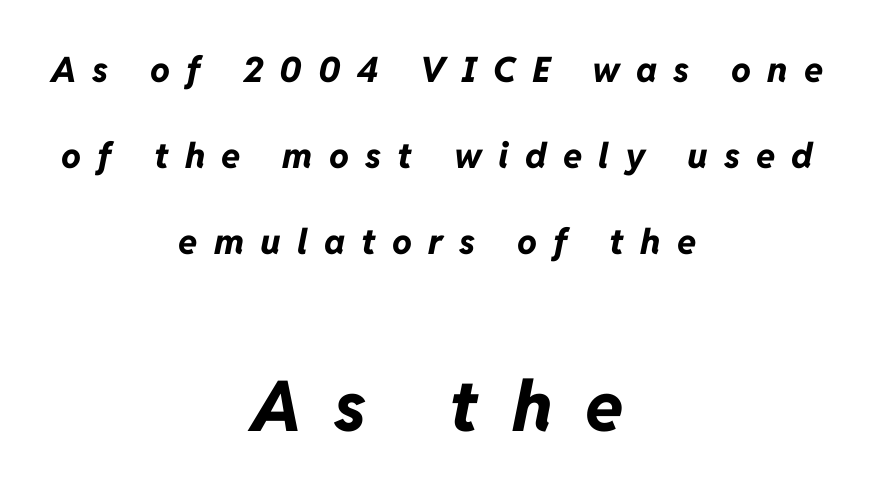
Q: Is the text bold? A: Yes.
Q: Is the text italic (slanted)? A: Yes, it leans right by about 11 degrees.
Q: Is the text underlined? A: No.
Q: How is the paragraph aligned? A: Centered.
Q: Is the spacing between letters normal or unusually wide? A: Unusually wide.
Q: Is the spacing between lines tight, normal or loose? A: Loose.
Q: Which block of text is set in a larger size, the first (top) or the second (bottom)? A: The second (bottom) one.
Q: Width (condensed, normal, or wide)? A: Normal.
Q: Stroke contrast? A: Low.
Q: x-height? A: Medium.
Q: Monospaced? A: No.
